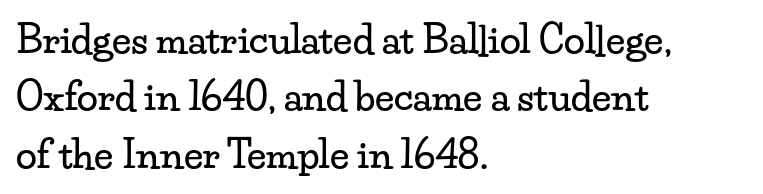
Q: Is the text italic (slanted)? A: No, it is upright.
Q: Is the typeface a serif or a sans-serif typeface? A: Serif.
Q: Is the text underlined? A: No.
Q: How is the paragraph aligned? A: Left-aligned.
Q: Is the spacing between letters normal or unusually wide? A: Normal.
Q: Is the spacing between lines tight, normal or loose? A: Normal.
Q: Width (condensed, normal, or wide)? A: Wide.
Q: Stroke contrast? A: Low.
Q: x-height? A: Small.
Q: Monospaced? A: No.
